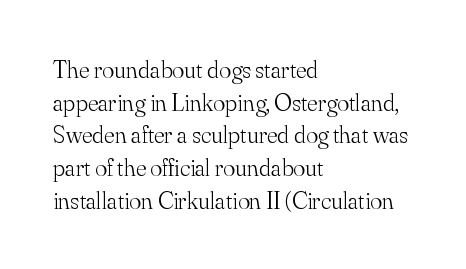
{"italic": "no", "bold": "no", "underline": "no", "align": "left", "line_spacing": "normal", "line_spacing_ratio": 1.31, "letter_spacing": "normal", "letter_spacing_em": 0.0, "glyph_px": 25}
